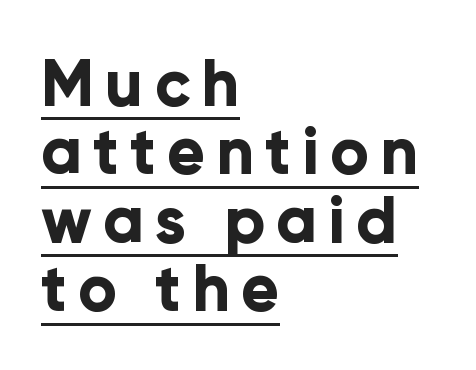
The image shows 64 px bold sans-serif type, upright; set left-aligned, tight line spacing (1.07x), underlined; low stroke contrast and a medium x-height.
